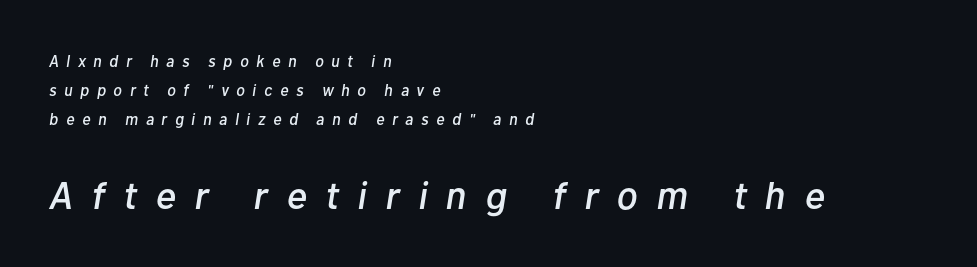
Here the second block reads like a headline and the first like body copy. The setting favours the left margin, as ordinary paragraphs usually do. These lines have a slow, spaced-out rhythm from letter to letter. The passage shown is typed in a proportional face where columns would drift.
